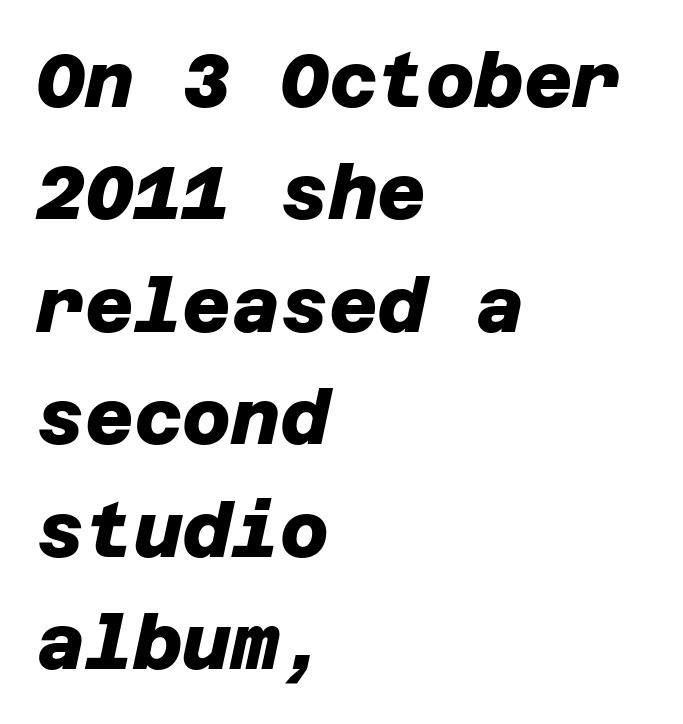
{"serif": "no", "bold": "yes", "weight": "heavy", "width": "normal", "stroke_contrast": "low", "x_height": "large", "underline": "no", "align": "left", "line_spacing": "normal", "line_spacing_ratio": 1.5, "letter_spacing": "normal", "letter_spacing_em": 0.0, "glyph_px": 75}
